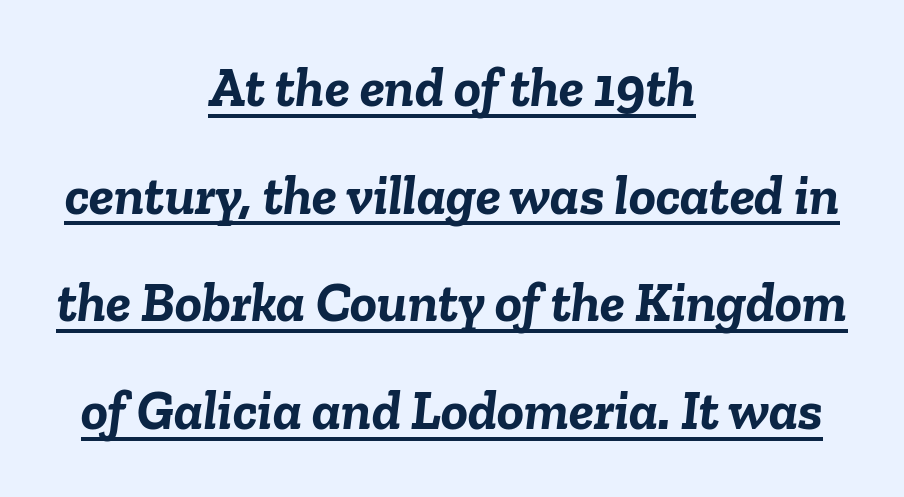
{"italic": "yes", "lean": "right", "slant_degrees": 6, "bold": "yes", "weight": "semibold", "width": "normal", "stroke_contrast": "low", "x_height": "medium", "monospaced": "no", "underline": "yes", "align": "center", "line_spacing": "loose", "line_spacing_ratio": 1.92, "letter_spacing": "normal", "letter_spacing_em": 0.0, "glyph_px": 56}
